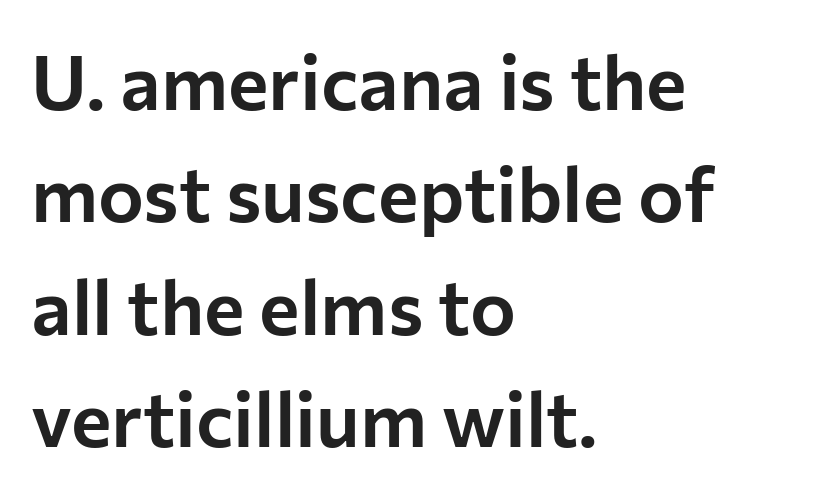
{"serif": "no", "italic": "no", "width": "normal", "stroke_contrast": "low", "x_height": "medium", "monospaced": "no", "underline": "no", "align": "left", "line_spacing": "normal", "line_spacing_ratio": 1.46, "letter_spacing": "normal", "letter_spacing_em": 0.0, "glyph_px": 77}
